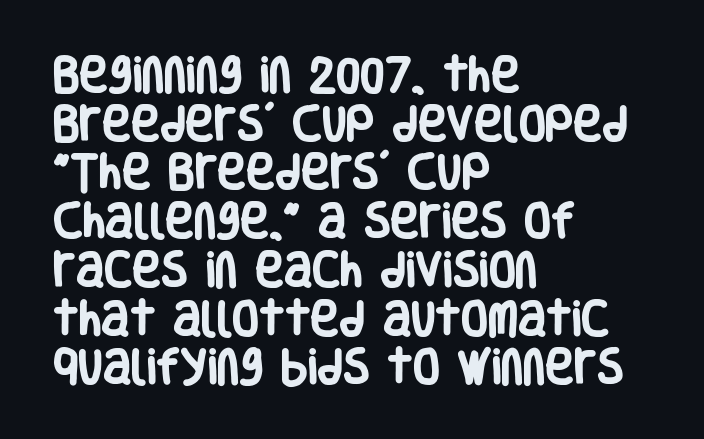
The image shows 39 px heavy, condensed sans-serif type, upright; set left-aligned, normal line spacing (1.25x), normal letter spacing, not underlined; low stroke contrast and a large x-height.
